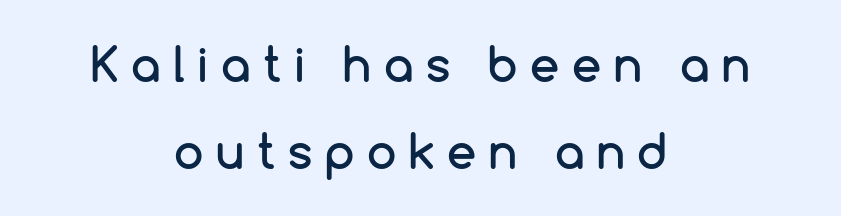
Q: Is the text italic (slanted)? A: No, it is upright.
Q: Is the typeface a serif or a sans-serif typeface? A: Sans-serif.
Q: Is the text underlined? A: No.
Q: How is the paragraph aligned? A: Centered.
Q: Is the spacing between letters normal or unusually wide? A: Unusually wide.
Q: Width (condensed, normal, or wide)? A: Normal.
Q: Stroke contrast? A: Low.
Q: x-height? A: Medium.
Q: Monospaced? A: No.
